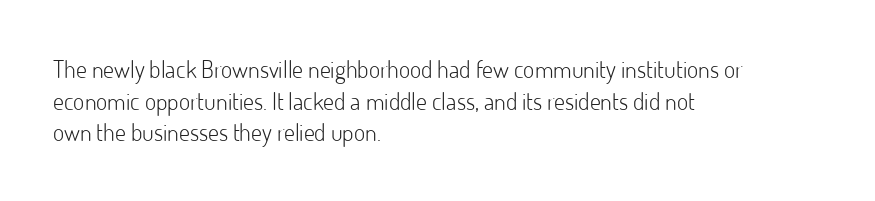
The image shows 24 px text type, upright; set left-aligned, normal line spacing (1.32x), normal letter spacing, not underlined.
